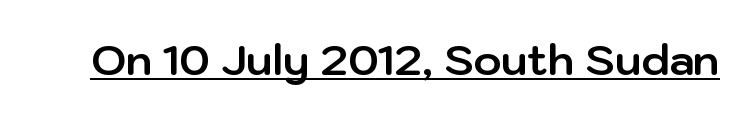
{"serif": "no", "italic": "no", "bold": "yes", "weight": "bold", "width": "normal", "stroke_contrast": "low", "x_height": "medium", "monospaced": "no", "underline": "yes", "letter_spacing": "normal", "letter_spacing_em": 0.0, "glyph_px": 42}
